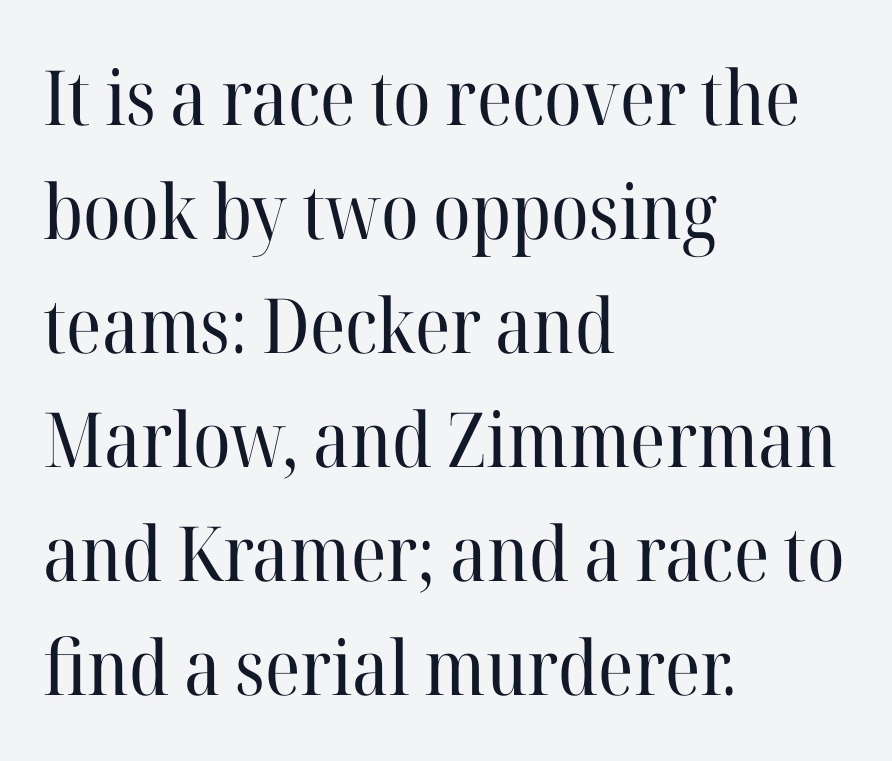
What stands out about the letter spacing? Nothing — it is the standard amount. Posture: vertical. The lines sit at an ordinary, default distance from one another. This sample has the flowing, uneven cadence of proportional lettering. The passage shown is not underscored anywhere. The typesetter chose a ragged-right arrangement here.
